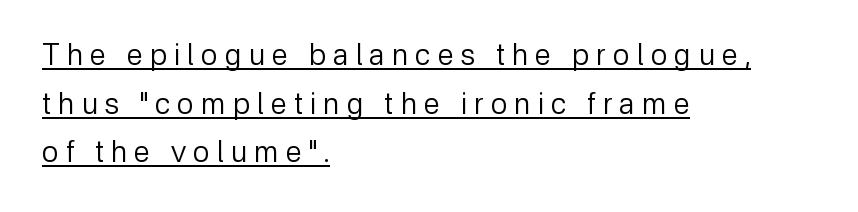
The image shows 29 px regular-weight sans-serif type, upright; set left-aligned, normal line spacing (1.68x), unusually wide letter spacing (+0.25 em), underlined; low stroke contrast and a medium x-height.
